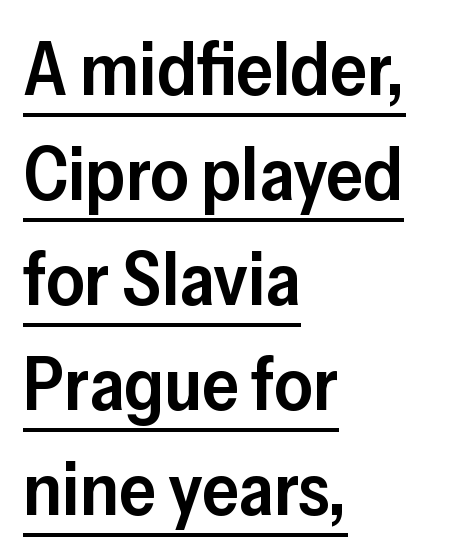
Q: Is the text bold? A: Semi-bold.
Q: Is the text italic (slanted)? A: No, it is upright.
Q: Is the typeface a serif or a sans-serif typeface? A: Sans-serif.
Q: Is the text underlined? A: Yes.
Q: How is the paragraph aligned? A: Left-aligned.
Q: Is the spacing between letters normal or unusually wide? A: Normal.
Q: Is the spacing between lines tight, normal or loose? A: Normal.
Q: Width (condensed, normal, or wide)? A: Normal.
Q: Stroke contrast? A: Low.
Q: x-height? A: Medium.
Q: Monospaced? A: No.
